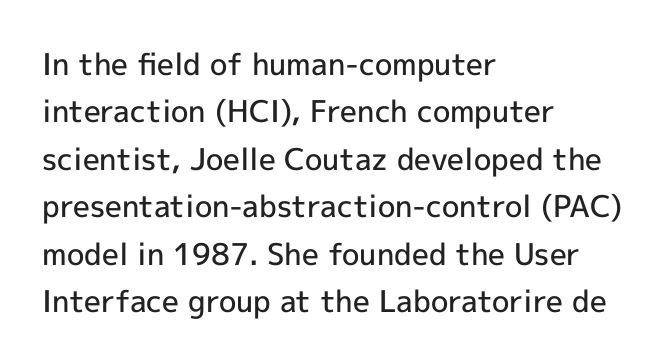
{"serif": "no", "italic": "no", "bold": "semi", "weight": "semibold", "width": "normal", "x_height": "medium", "monospaced": "no", "underline": "no", "align": "left", "line_spacing": "normal", "line_spacing_ratio": 1.58, "letter_spacing": "normal", "letter_spacing_em": 0.0, "glyph_px": 30}
